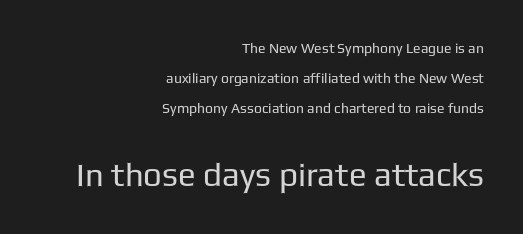
{"serif": "no", "italic": "no", "bold": "no", "weight": "regular", "width": "normal", "stroke_contrast": "low", "x_height": "medium", "monospaced": "no", "underline": "no", "align": "right", "line_spacing": "loose", "line_spacing_ratio": 2.14, "letter_spacing": "normal", "letter_spacing_em": 0.0, "larger_block": "second", "size_ratio": 2.36, "glyph_px": 33}
